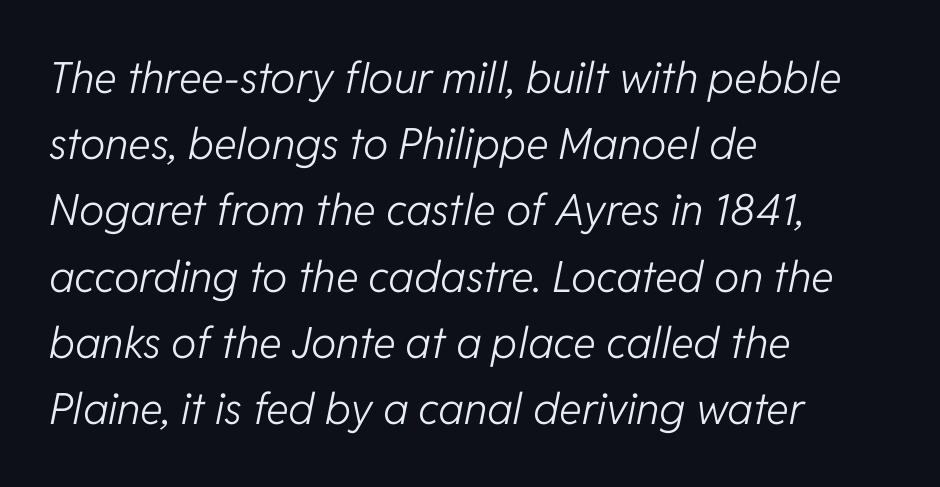
The image shows 43 px light type, italic (leaning right); set left-aligned, normal line spacing (1.54x), normal letter spacing, not underlined; low stroke contrast and a medium x-height.
